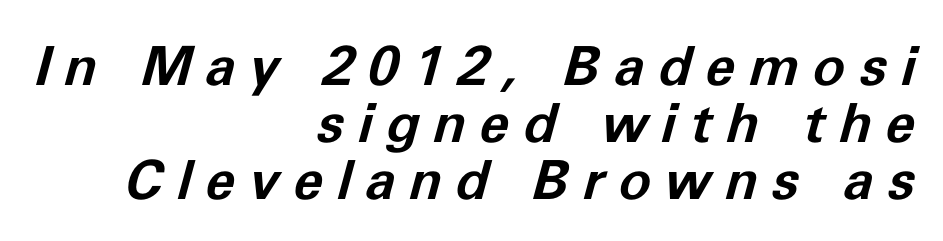
In terms of leading, this rendering errs on the cramped side. These lines were composed using italics. Type without underlining. Right-aligned paragraph, ragged on the left. Pretty heavy lettering here — definitely bold. The horizontal fit of the characters is loose and conspicuously gappy.
